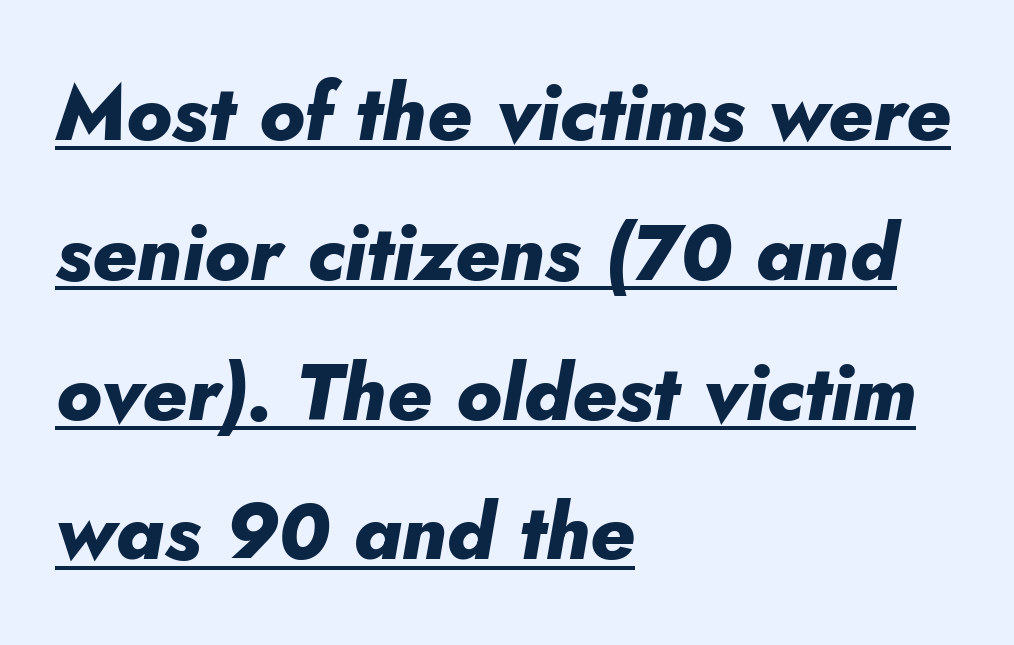
Q: Is the text bold? A: Yes.
Q: Is the text italic (slanted)? A: Yes, it leans right by about 5 degrees.
Q: Is the text underlined? A: Yes.
Q: How is the paragraph aligned? A: Left-aligned.
Q: Is the spacing between letters normal or unusually wide? A: Normal.
Q: Width (condensed, normal, or wide)? A: Normal.
Q: Stroke contrast? A: Low.
Q: x-height? A: Small.
Q: Monospaced? A: No.
